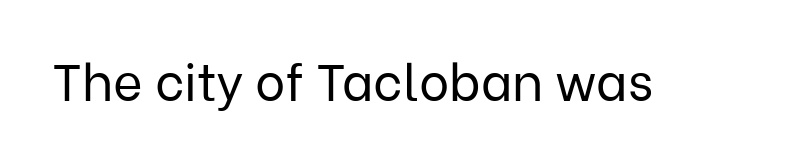
Compared with a typical body face, this is equally light or lighter still. Is the letter spacing exaggerated? No — it looks like the ordinary default. The font family rendered here belongs to the sans-serif group. Just letters on the line, the space beneath them empty. Vertical strokes here are truly vertical. You could not count columns in this text — the font is proportionally spaced.
